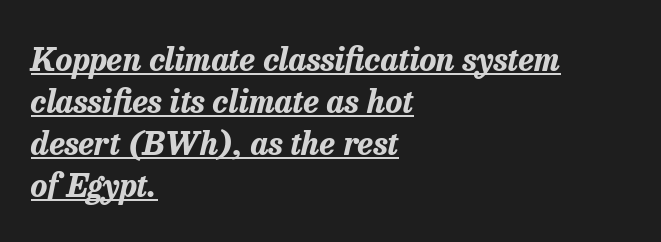
Posture: slanted. Visually the block forms a straight wall on the left and a jagged coastline on the right. Regarding leading, the lines here are spaced in the standard way. Each letter keeps its own natural width here, so spacing adapts to shape. The lettering is marked with a stroke running underneath it. Weight: bold.
